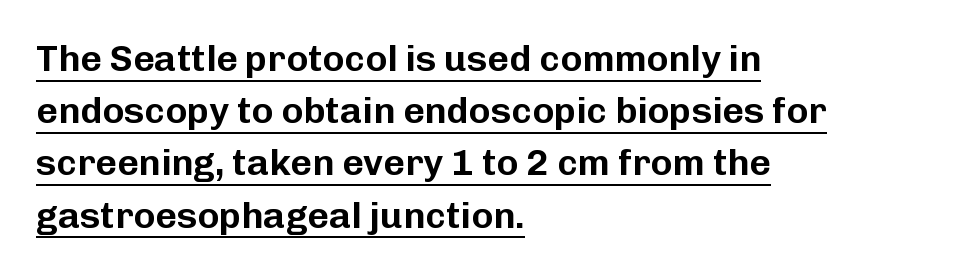
Q: Is the text italic (slanted)? A: No, it is upright.
Q: Is the typeface a serif or a sans-serif typeface? A: Sans-serif.
Q: Is the text underlined? A: Yes.
Q: How is the paragraph aligned? A: Left-aligned.
Q: Is the spacing between letters normal or unusually wide? A: Normal.
Q: Is the spacing between lines tight, normal or loose? A: Normal.
Q: Width (condensed, normal, or wide)? A: Normal.
Q: Stroke contrast? A: Low.
Q: x-height? A: Medium.
Q: Monospaced? A: No.
